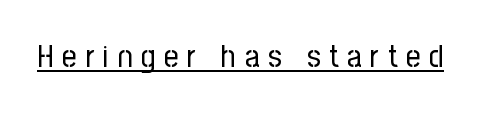
The image shows 32 px regular-weight, condensed sans-serif type, upright; set unusually wide letter spacing (+0.27 em), underlined; low stroke contrast and a medium x-height.
